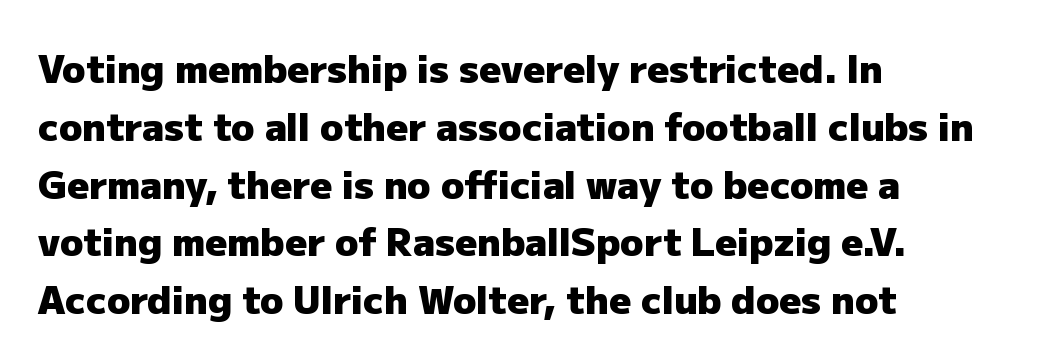
Q: Is the text bold? A: Yes.
Q: Is the text italic (slanted)? A: No, it is upright.
Q: Is the typeface a serif or a sans-serif typeface? A: Sans-serif.
Q: Is the text underlined? A: No.
Q: How is the paragraph aligned? A: Left-aligned.
Q: Is the spacing between letters normal or unusually wide? A: Normal.
Q: Is the spacing between lines tight, normal or loose? A: Normal.
Q: Width (condensed, normal, or wide)? A: Normal.
Q: Stroke contrast? A: Low.
Q: x-height? A: Medium.
Q: Monospaced? A: No.
